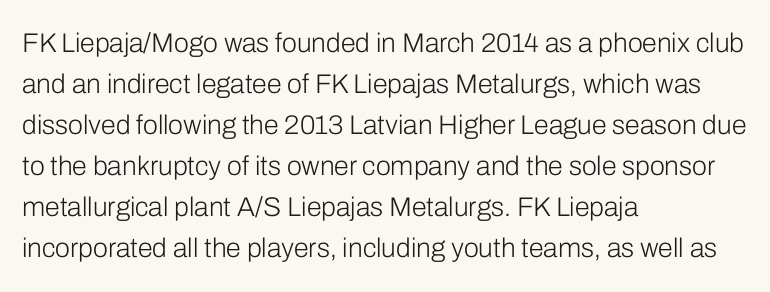
On a weight scale, this lands at 450 or below. The passage shown has conventional tracking throughout. A normal amount of white space separates one row of letters from the next. The rag falls on the right side of this text block.
